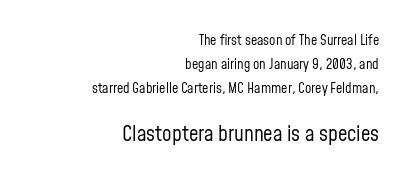
{"italic": "no", "bold": "no", "underline": "no", "align": "right", "line_spacing_ratio": 1.72, "letter_spacing": "normal", "letter_spacing_em": 0.0, "larger_block": "second", "size_ratio": 1.5, "glyph_px": 21}
